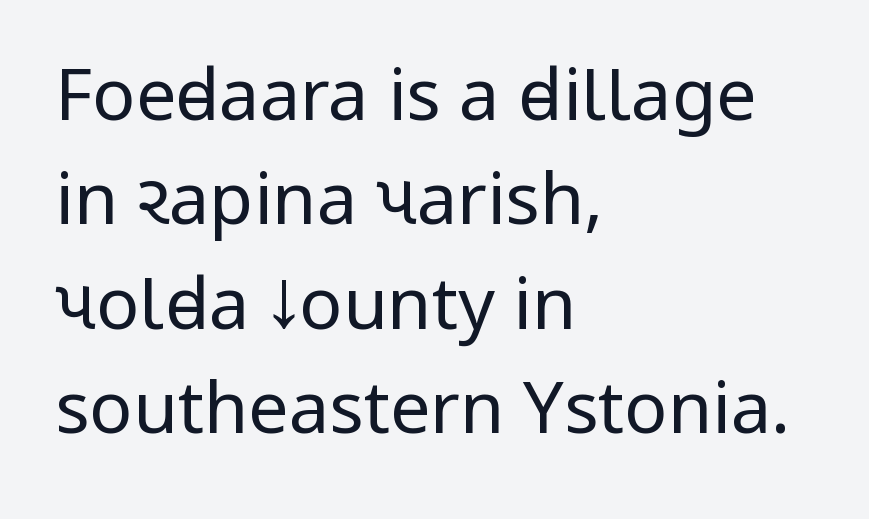
The specimen omits any rule beneath the text block's lines. Nothing unusual about the tracking: characters are spaced as the font intends. The typography opts for an upright posture over an oblique one. Weight: in the light-to-regular range. Leading matches the norm, producing a regular column.
